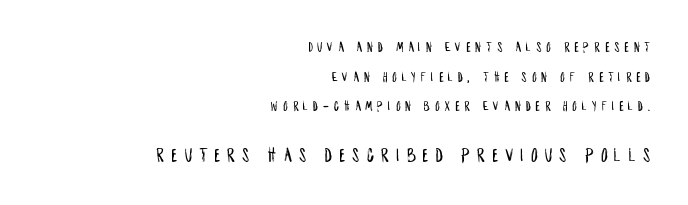
Nope, not italic — everything's standing straight. Airy leading. Spacing between characters has been opened up far beyond the box default. You get the small type first, then a jump to larger type.
